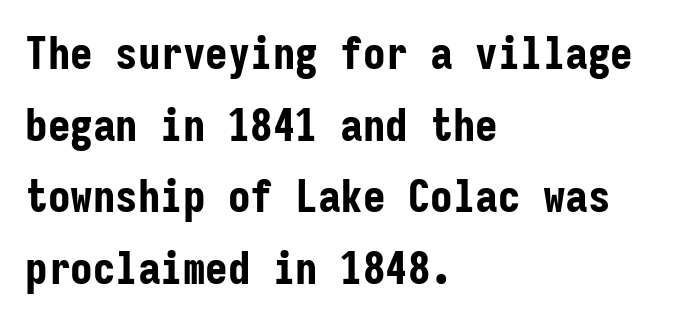
{"serif": "no", "italic": "no", "bold": "yes", "weight": "bold", "width": "condensed", "stroke_contrast": "low", "x_height": "medium", "monospaced": "yes", "underline": "no", "align": "left", "line_spacing": "normal", "line_spacing_ratio": 1.59, "letter_spacing": "normal", "letter_spacing_em": 0.0, "glyph_px": 45}
